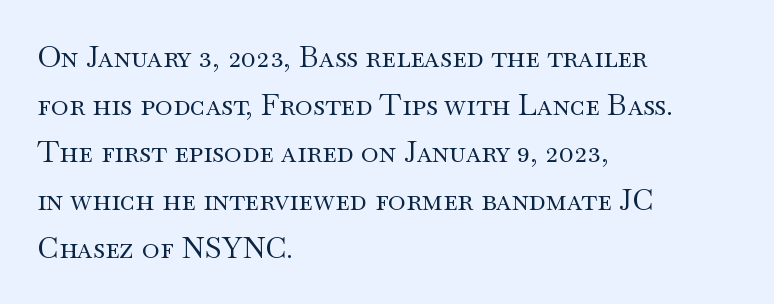
Character widths vary here, with narrow letters taking less room than wide ones. Vertical stems look standard width or narrower in stroke. Standard letterfit; no display-style spreading of the glyphs. Quick note: underline off. Compared with a centered layout, this one pins lines to the left instead. A normal amount of white space separates one row of letters from the next.
